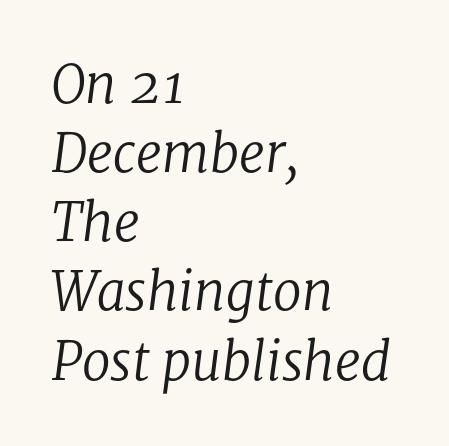
Q: Is the text bold? A: No.
Q: Is the text italic (slanted)? A: Yes, it leans right by about 8 degrees.
Q: Is the typeface a serif or a sans-serif typeface? A: Serif.
Q: Is the text underlined? A: No.
Q: How is the paragraph aligned? A: Left-aligned.
Q: Is the spacing between letters normal or unusually wide? A: Normal.
Q: Is the spacing between lines tight, normal or loose? A: Normal.
Q: Width (condensed, normal, or wide)? A: Normal.
Q: Stroke contrast? A: Low.
Q: x-height? A: Medium.
Q: Monospaced? A: No.
